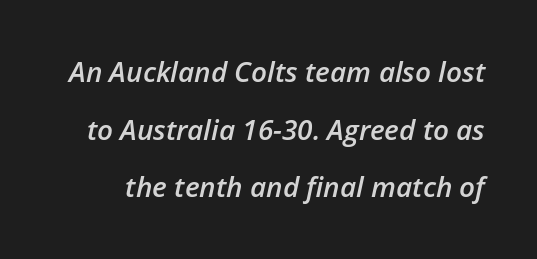
{"italic": "yes", "lean": "right", "slant_degrees": 12, "bold": "semi", "weight": "semibold", "width": "normal", "stroke_contrast": "low", "x_height": "medium", "monospaced": "no", "underline": "no", "line_spacing": "loose", "line_spacing_ratio": 2.06, "letter_spacing": "normal", "letter_spacing_em": 0.0, "glyph_px": 28}
